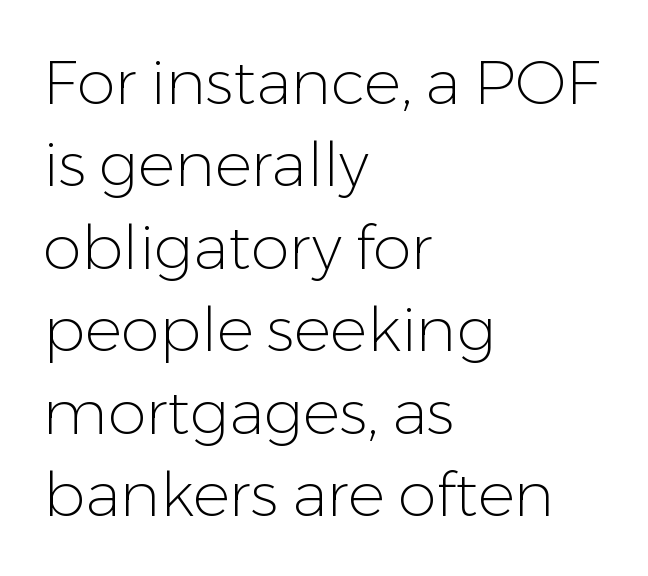
Is the block centered? No — it sits flush against the left margin. Style check: upright. Observe the absence of serifs on each vertical stroke in this sample. Students, note that the glyphs here touch the page at normal intervals.
